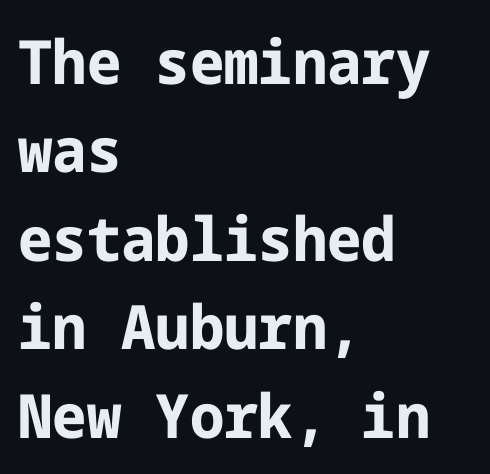
Letterform terminals end flat and unadorned throughout the passage. Typographic density is high because the face is bold. Does the leading feel generous? No, just average. Italic? Not at all — the glyphs are vertical. Letters rest on an invisible, unmarked baseline. Each line starts at the same left margin while the right side varies.
